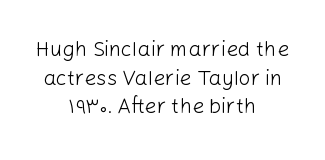
{"italic": "no", "bold": "no", "underline": "no", "align": "center", "line_spacing": "normal", "line_spacing_ratio": 1.36, "letter_spacing": "normal", "letter_spacing_em": 0.0, "glyph_px": 21}
